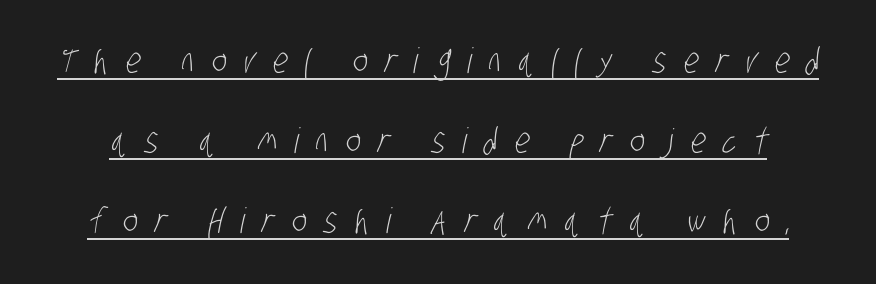
{"serif": "no", "bold": "no", "weight": "light", "width": "condensed", "stroke_contrast": "low", "x_height": "large", "monospaced": "no", "underline": "yes", "line_spacing": "loose", "line_spacing_ratio": 2.29, "letter_spacing": "wide", "letter_spacing_em": 0.49, "glyph_px": 35}
